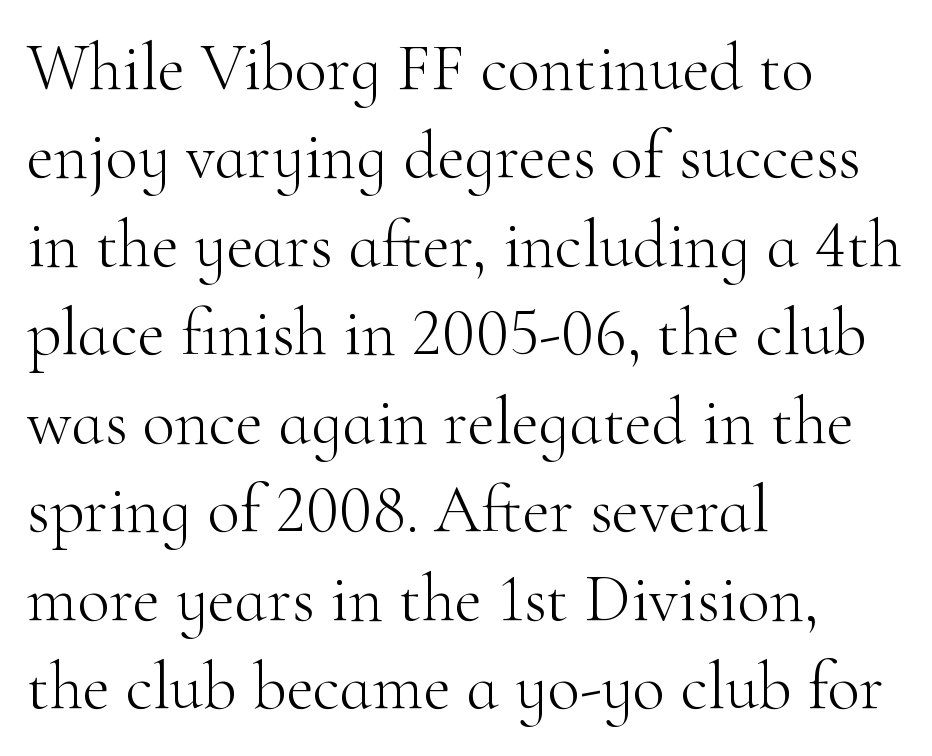
These lines keep a tight, regular rhythm from letter to letter. Summary of vertical rhythm: regular, with standard interline spacing. Underline: absent. Characters remain perfectly vertical along every line. The font is comparable to plain body text, perhaps lighter.
